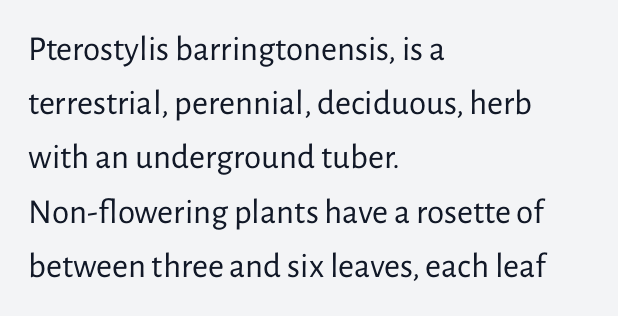
The image shows 35 px regular-weight sans-serif type, upright; set left-aligned, normal line spacing (1.55x), normal letter spacing, not underlined; low stroke contrast and a medium x-height.
